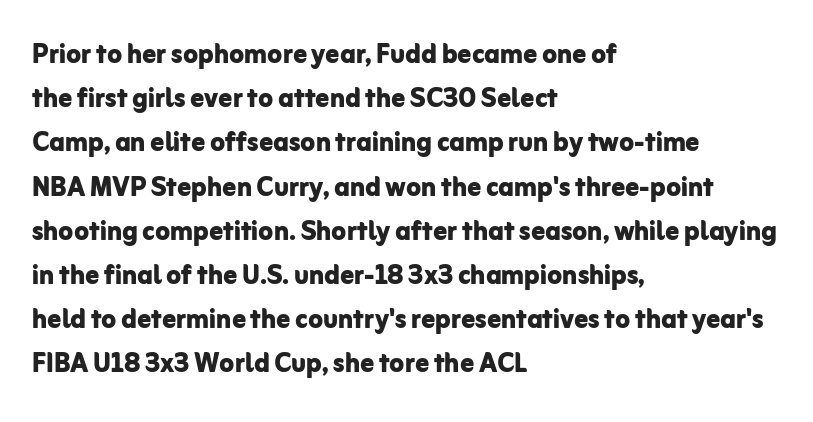
Q: Is the text bold? A: Yes.
Q: Is the text italic (slanted)? A: No, it is upright.
Q: Is the typeface a serif or a sans-serif typeface? A: Sans-serif.
Q: Is the text underlined? A: No.
Q: How is the paragraph aligned? A: Left-aligned.
Q: Is the spacing between letters normal or unusually wide? A: Normal.
Q: Is the spacing between lines tight, normal or loose? A: Normal.
Q: Width (condensed, normal, or wide)? A: Normal.
Q: Stroke contrast? A: Low.
Q: x-height? A: Medium.
Q: Monospaced? A: No.
